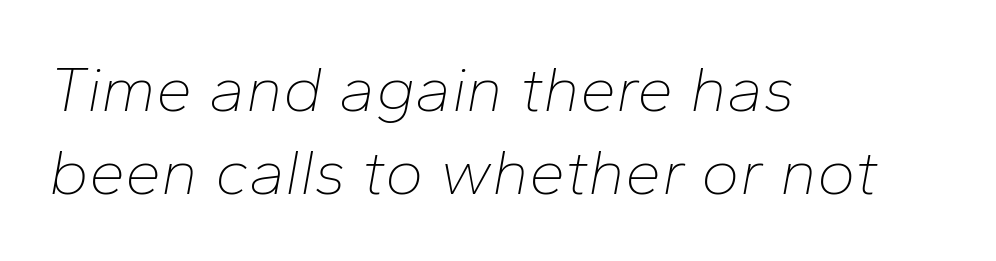
{"italic": "yes", "lean": "right", "slant_degrees": 10, "bold": "no", "weight": "thin", "width": "normal", "stroke_contrast": "low", "x_height": "medium", "monospaced": "no", "underline": "no", "align": "left", "line_spacing": "normal", "line_spacing_ratio": 1.28, "letter_spacing": "normal", "letter_spacing_em": 0.0, "glyph_px": 65}
